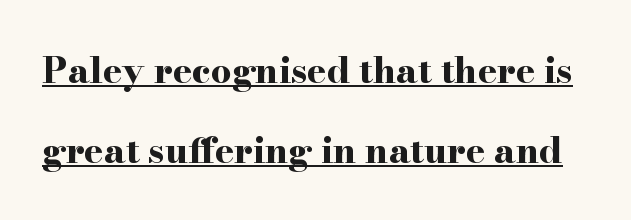
Glance below the letters and you will spot a drawn line. The horizontal fit of the characters is conventional and even. The type family on display is of the serif kind. In terms of leading, this rendering errs on the spacious side. Unlike italic type, these characters show no tilt at all.
